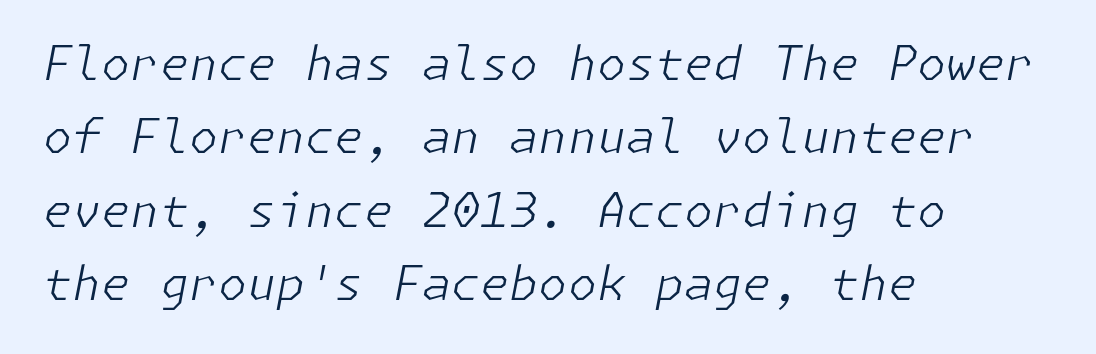
The image shows 47 px light type, italic (leaning right); set left-aligned, normal line spacing (1.56x), normal letter spacing, not underlined; low stroke contrast and a medium x-height.
